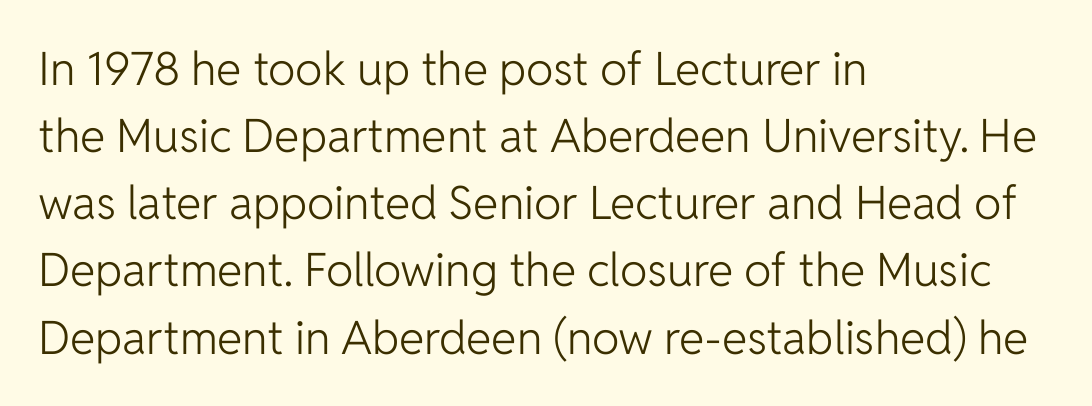
{"serif": "no", "italic": "no", "bold": "no", "weight": "light", "width": "normal", "stroke_contrast": "low", "x_height": "medium", "monospaced": "no", "underline": "no", "align": "left", "line_spacing": "normal", "line_spacing_ratio": 1.46, "letter_spacing": "normal", "letter_spacing_em": 0.0, "glyph_px": 46}
